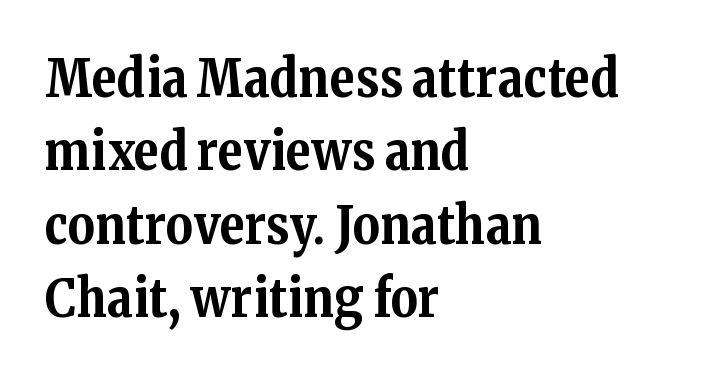
The image shows 52 px bold serif type, upright; set left-aligned, normal line spacing (1.41x), normal letter spacing, not underlined; medium stroke contrast and a medium x-height.
